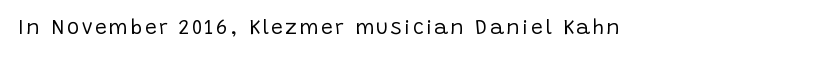
The image shows 21 px text type, upright; set not underlined.
